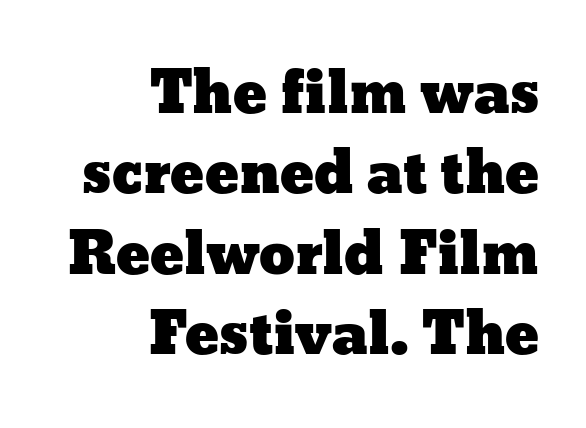
The area under the type is left untouched. The letterforms sit shoulder to shoulder at normal distance. All the whitespace from short lines collects on the left. The lines sit at an ordinary, default distance from one another. When letters stand straight like this, we call the style roman or upright.
